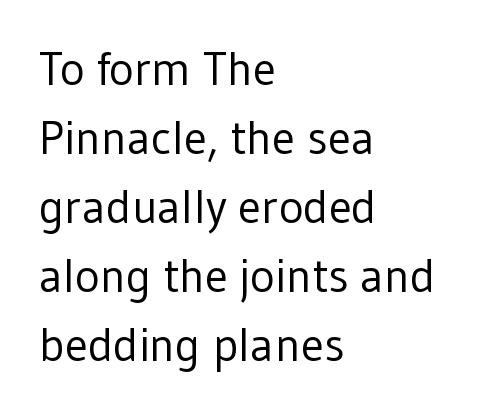
Leading: standard. Examine the stroke ends and you'll find no serifs. Spacing verdict: proportional, widths tailored to each character. Vertical strokes here are truly vertical. The lines are quadded left.
